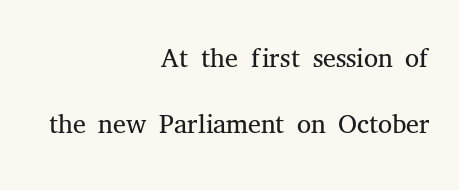
Does the copy run flush right? Yes — the right margin is perfectly even. The typography opts for an upright posture over an oblique one. Think standard paragraph weight, or any step lighter than that. The type family on display is of the serif kind. The string is rendered with underlining switched off.
